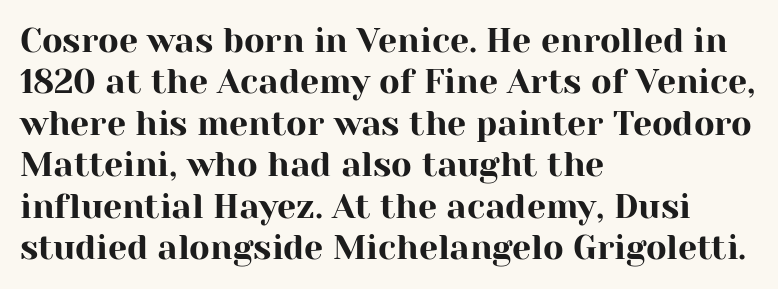
Q: Is the text italic (slanted)? A: No, it is upright.
Q: Is the typeface a serif or a sans-serif typeface? A: Serif.
Q: Is the text underlined? A: No.
Q: How is the paragraph aligned? A: Left-aligned.
Q: Is the spacing between letters normal or unusually wide? A: Normal.
Q: Width (condensed, normal, or wide)? A: Normal.
Q: Stroke contrast? A: High.
Q: x-height? A: Medium.
Q: Monospaced? A: No.
